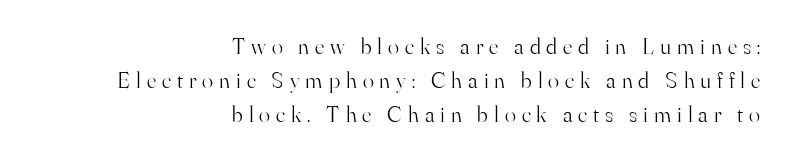
Q: Is the text bold? A: No.
Q: Is the text italic (slanted)? A: No, it is upright.
Q: Is the text underlined? A: No.
Q: How is the paragraph aligned? A: Right-aligned.
Q: Is the spacing between letters normal or unusually wide? A: Unusually wide.
Q: Is the spacing between lines tight, normal or loose? A: Normal.
